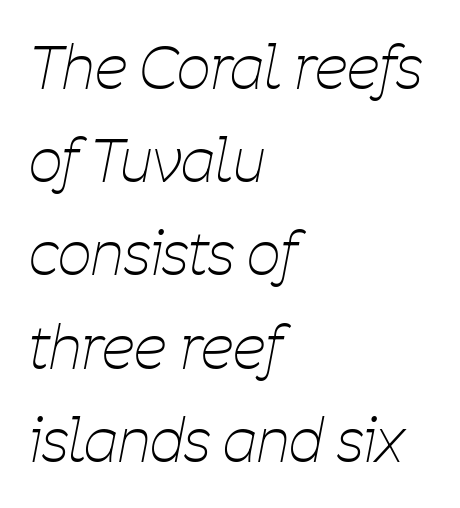
Q: Is the text bold? A: No.
Q: Is the text italic (slanted)? A: Yes, it leans right by about 11 degrees.
Q: Is the text underlined? A: No.
Q: How is the paragraph aligned? A: Left-aligned.
Q: Is the spacing between letters normal or unusually wide? A: Normal.
Q: Is the spacing between lines tight, normal or loose? A: Normal.
Q: Width (condensed, normal, or wide)? A: Condensed.
Q: Stroke contrast? A: Low.
Q: x-height? A: Medium.
Q: Monospaced? A: No.
